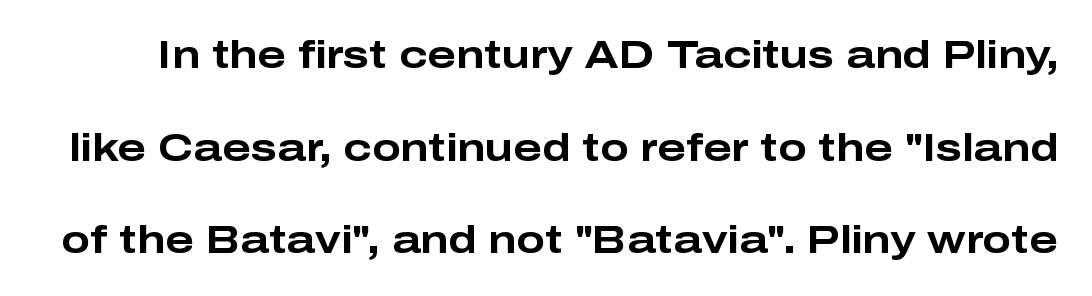
The face used here is proportionally spaced, like ordinary book or web type. Notice the wide empty band between every row — that's loose leading. How heavy is the stroke? Heavy — this is a bold. No extra tracking has been applied to these lines.
